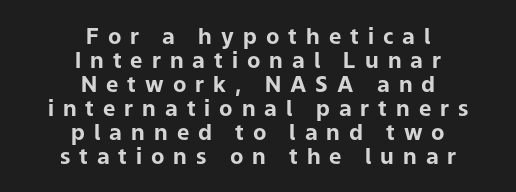
Caption: expanded tracking, letters set apart. When letters stand straight like this, we call the style roman or upright. If you folded the block vertically in half, each line would mirror itself in length. The face used here has the dense, thick strokes of a bold. The foot of each line stays bare and open. Line spacing here is tight.
